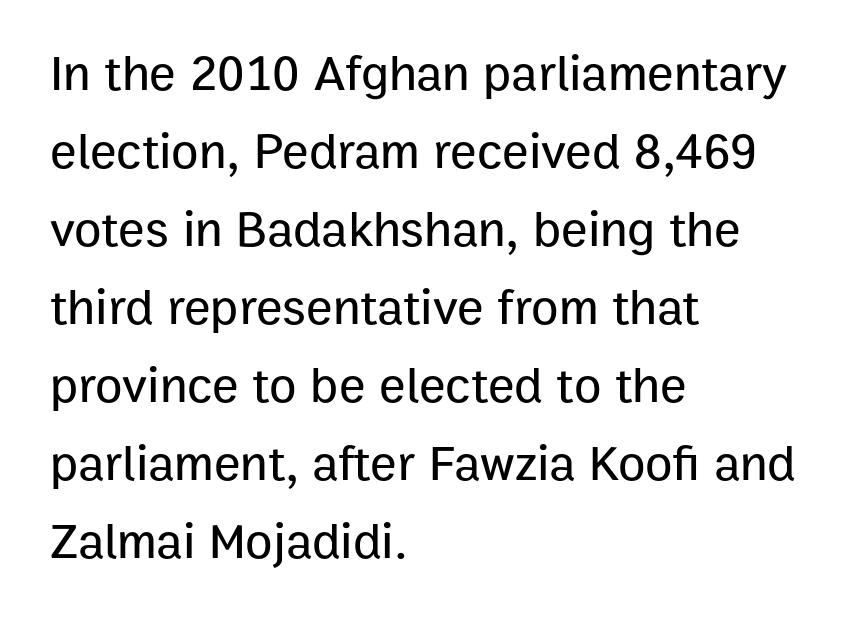
The image shows 50 px sans-serif type, upright; set left-aligned, normal line spacing (1.56x), normal letter spacing, not underlined; low stroke contrast and a medium x-height.
